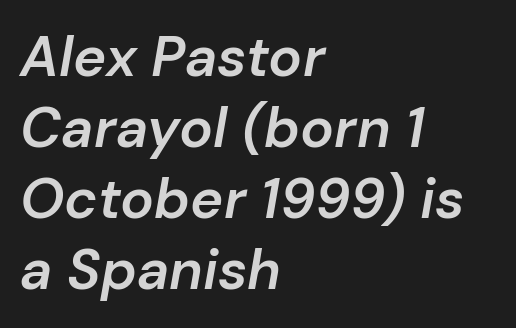
Q: Is the text bold? A: Semi-bold.
Q: Is the text italic (slanted)? A: Yes, it leans right by about 10 degrees.
Q: Is the text underlined? A: No.
Q: How is the paragraph aligned? A: Left-aligned.
Q: Is the spacing between letters normal or unusually wide? A: Normal.
Q: Is the spacing between lines tight, normal or loose? A: Normal.
Q: Width (condensed, normal, or wide)? A: Normal.
Q: Stroke contrast? A: Low.
Q: x-height? A: Medium.
Q: Monospaced? A: No.
